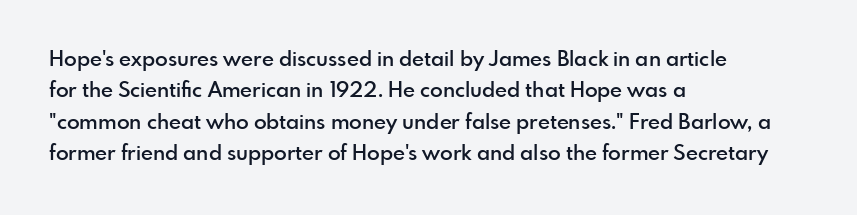
The glyphs have the mass of a demibold cut, below bold. The compositor pushed each line to the left boundary. The passage shown is not underscored anywhere. Caption: standard tracking, unaltered. Reading down the column, the eye jumps a familiar distance to each next line. The axis of the letterforms is exactly vertical.
